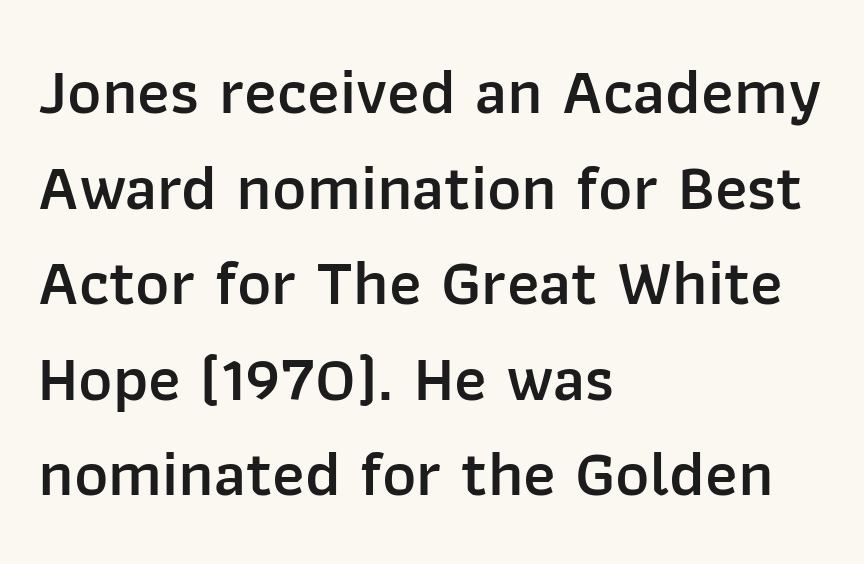
{"serif": "no", "italic": "no", "bold": "semi", "weight": "semibold", "width": "normal", "stroke_contrast": "low", "x_height": "medium", "monospaced": "no", "underline": "no", "align": "left", "line_spacing": "normal", "line_spacing_ratio": 1.47, "letter_spacing": "normal", "letter_spacing_em": 0.0, "glyph_px": 65}
